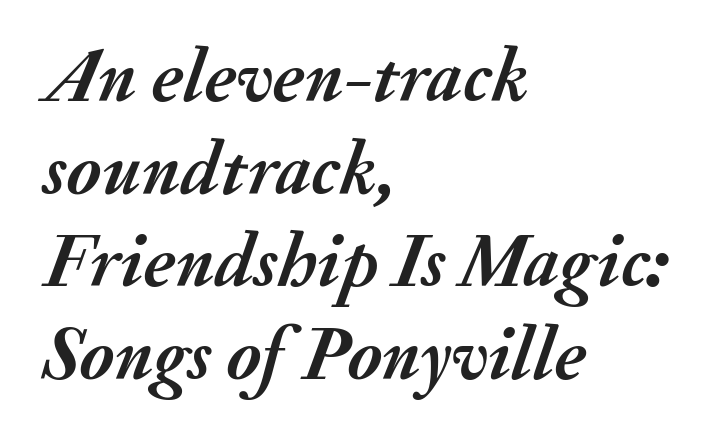
The image shows 76 px semibold type, italic (leaning right); set left-aligned, line spacing 1.22x, normal letter spacing, not underlined; medium stroke contrast and a small x-height.
